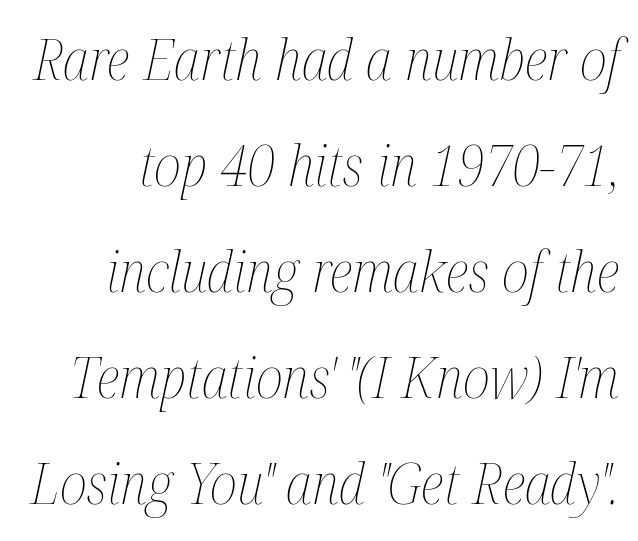
This sample uses plain, unmodified letter spacing. Honestly, there is no underline to notice here at all. Character widths vary here, with narrow letters taking less room than wide ones. The cut favours lightness, reaching ordinary text weight at its darkest.
